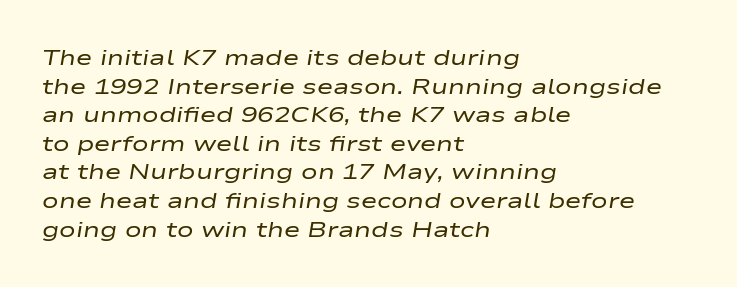
The image shows 22 px text type, italic (leaning right); set left-aligned, normal line spacing (1.3x), normal letter spacing, not underlined.
